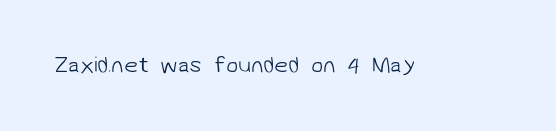
The image shows 22 px text type; set normal letter spacing, not underlined.
